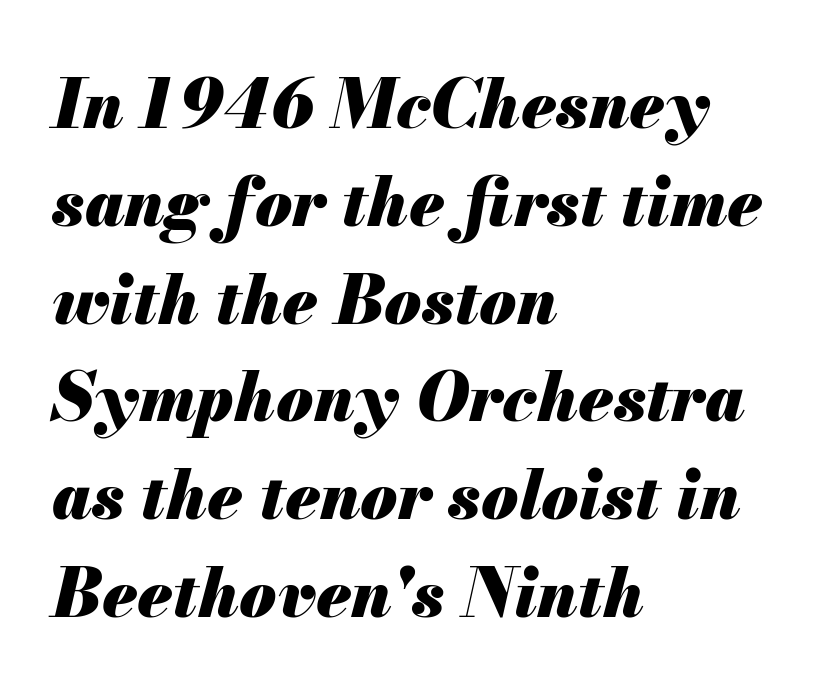
Horizontal alignment here is leftward, the default for most running prose. The lines sit at an ordinary, default distance from one another. Slant detected: the letters are inclined. Varying glyph widths throughout — classic text-font behaviour. A clean baseline with only descenders dipping below it.
